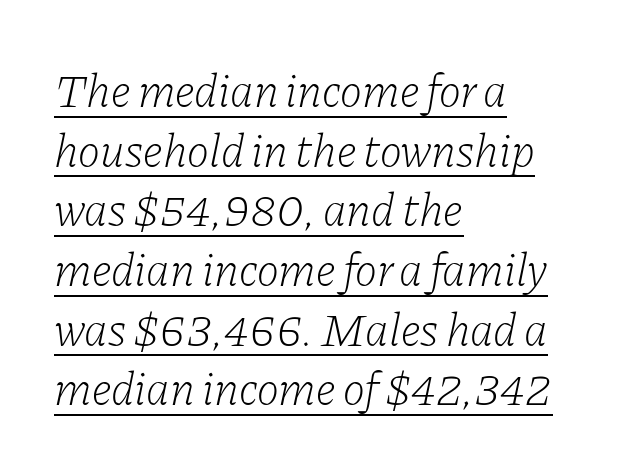
The block of text has a typical density, with ordinary space between rows. Somebody hit Ctrl+U on this one — the words are underlined. A quiet, ordinary-to-light weight characterises the typeface. Varying glyph widths throughout — classic text-font behaviour. The passage shown has conventional tracking throughout.
